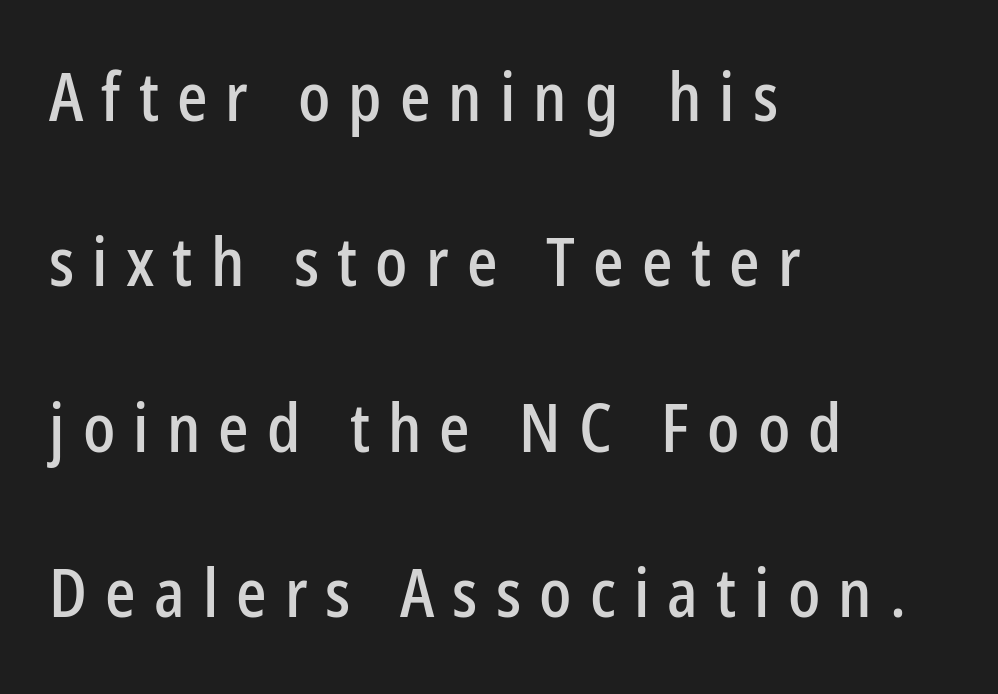
Just letters on the line, the space beneath them empty. Does the type have serifs? No, each stem ends abruptly. Designer's note — italics off, roman on. Spacing between characters has been opened up far beyond the box default.
